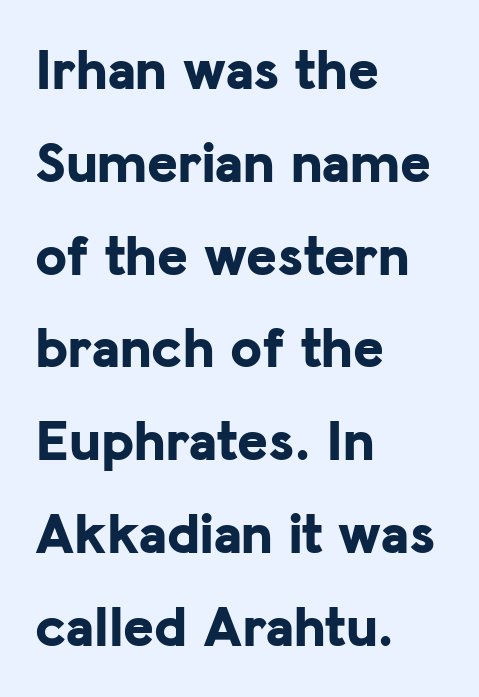
{"serif": "no", "italic": "no", "bold": "yes", "weight": "bold", "width": "normal", "stroke_contrast": "low", "x_height": "medium", "monospaced": "no", "underline": "no", "align": "left", "line_spacing": "normal", "line_spacing_ratio": 1.6, "letter_spacing": "normal", "letter_spacing_em": 0.0, "glyph_px": 58}
